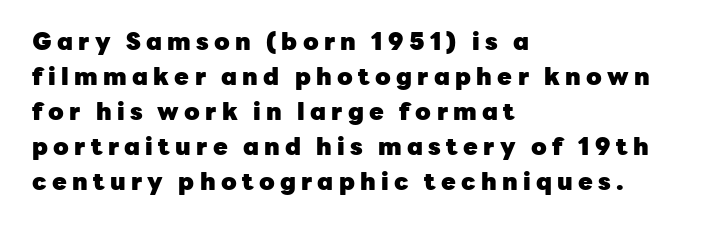
The image shows 24 px bold type, upright; set left-aligned, normal line spacing (1.46x), unusually wide letter spacing (+0.22 em), not underlined.
